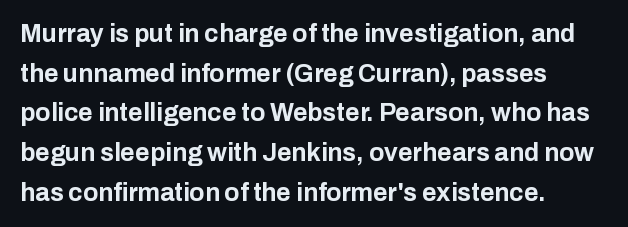
The image shows 25 px bold type, upright; set left-aligned, normal line spacing (1.59x), normal letter spacing, not underlined.
